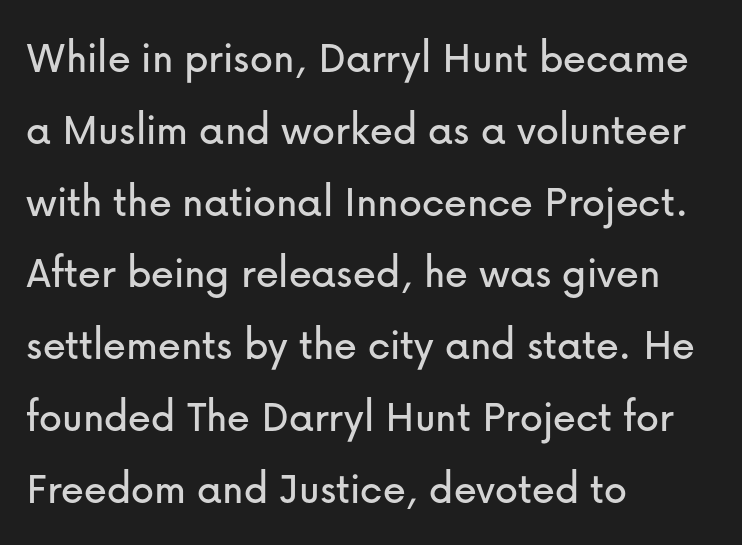
{"serif": "no", "italic": "no", "width": "normal", "stroke_contrast": "low", "x_height": "medium", "monospaced": "no", "underline": "no", "align": "left", "line_spacing": "normal", "line_spacing_ratio": 1.56, "letter_spacing": "normal", "letter_spacing_em": 0.0, "glyph_px": 46}
